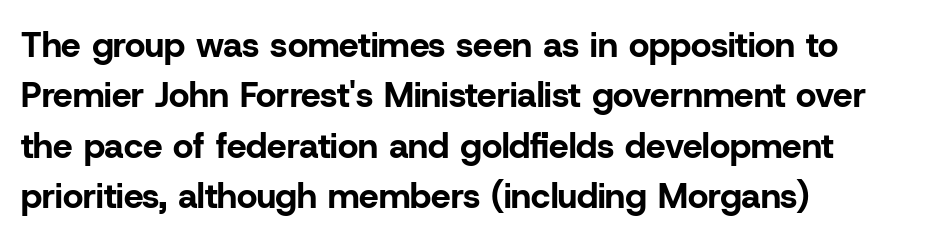
This rendering employs a face without finishing strokes, i.e., a sans-serif. How are the letters spaced? Ordinarily, with no added tracking. The lettering holds an erect, upright posture throughout. The foot of each line stays bare and open. Successive baselines arrive at the customary interval. The ragged edge is on the right, which tells us the setting is flush left.
